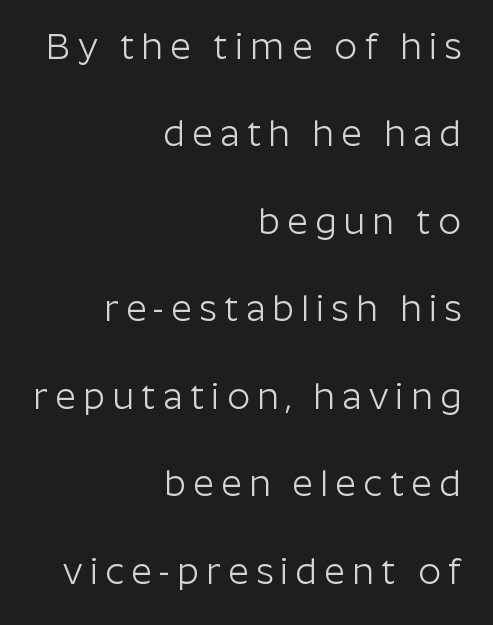
{"serif": "no", "italic": "no", "bold": "no", "weight": "light", "width": "normal", "stroke_contrast": "low", "x_height": "medium", "monospaced": "no", "underline": "no", "align": "right", "line_spacing": "loose", "line_spacing_ratio": 2.43, "letter_spacing": "wide", "letter_spacing_em": 0.2, "glyph_px": 36}
